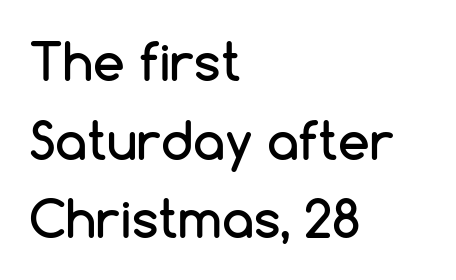
{"serif": "no", "italic": "no", "width": "normal", "stroke_contrast": "low", "x_height": "medium", "monospaced": "no", "underline": "no", "align": "left", "line_spacing": "normal", "line_spacing_ratio": 1.54, "letter_spacing": "normal", "letter_spacing_em": 0.0, "glyph_px": 51}
